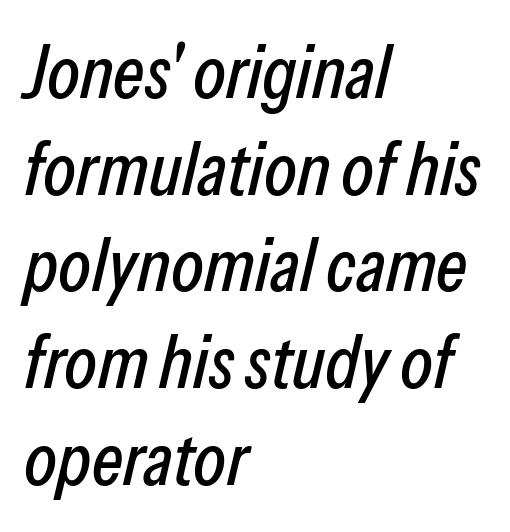
Q: Is the text italic (slanted)? A: Yes, it leans right by about 13 degrees.
Q: Is the text underlined? A: No.
Q: How is the paragraph aligned? A: Left-aligned.
Q: Is the spacing between letters normal or unusually wide? A: Normal.
Q: Is the spacing between lines tight, normal or loose? A: Normal.
Q: Width (condensed, normal, or wide)? A: Condensed.
Q: Stroke contrast? A: Low.
Q: x-height? A: Medium.
Q: Monospaced? A: No.
